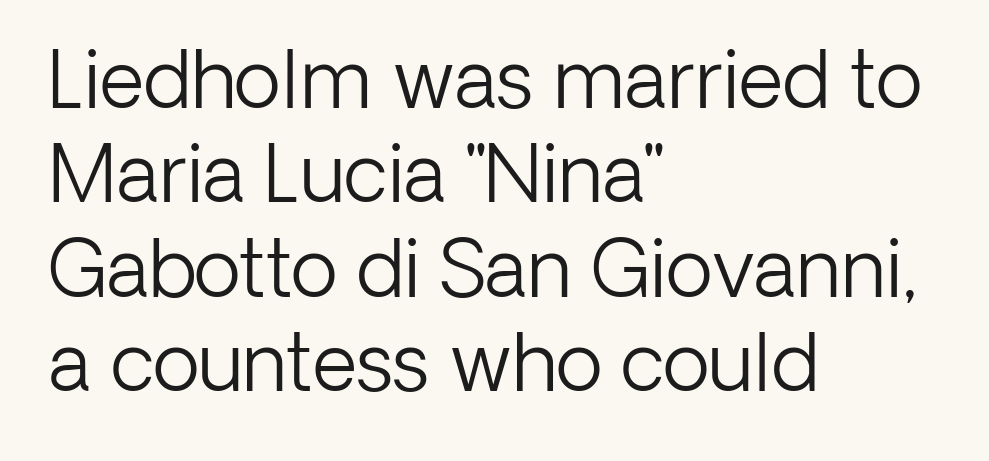
The image shows 78 px light sans-serif type, upright; set left-aligned, line spacing 1.21x, normal letter spacing, not underlined; low stroke contrast and a medium x-height.
